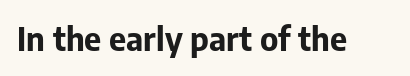
{"serif": "no", "italic": "no", "bold": "yes", "weight": "bold", "width": "normal", "stroke_contrast": "low", "x_height": "medium", "monospaced": "no", "underline": "no", "letter_spacing": "normal", "letter_spacing_em": 0.0, "glyph_px": 33}
